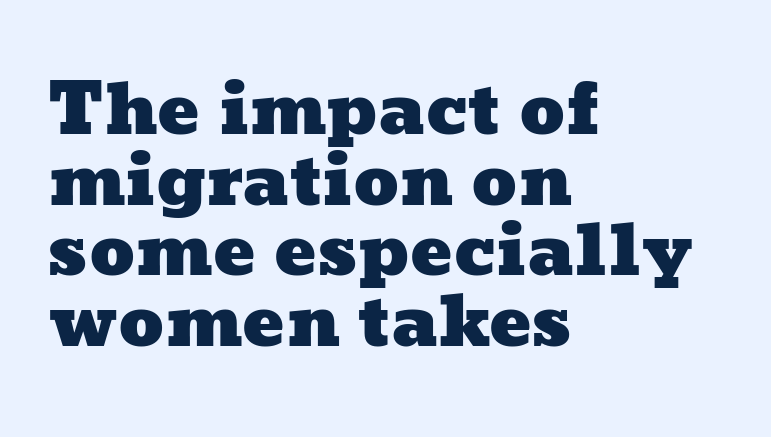
Q: Is the text underlined? A: No.
Q: How is the paragraph aligned? A: Left-aligned.
Q: Is the spacing between letters normal or unusually wide? A: Normal.
Q: Is the spacing between lines tight, normal or loose? A: Tight.
Q: Width (condensed, normal, or wide)? A: Wide.
Q: Stroke contrast? A: Low.
Q: x-height? A: Medium.
Q: Monospaced? A: No.
